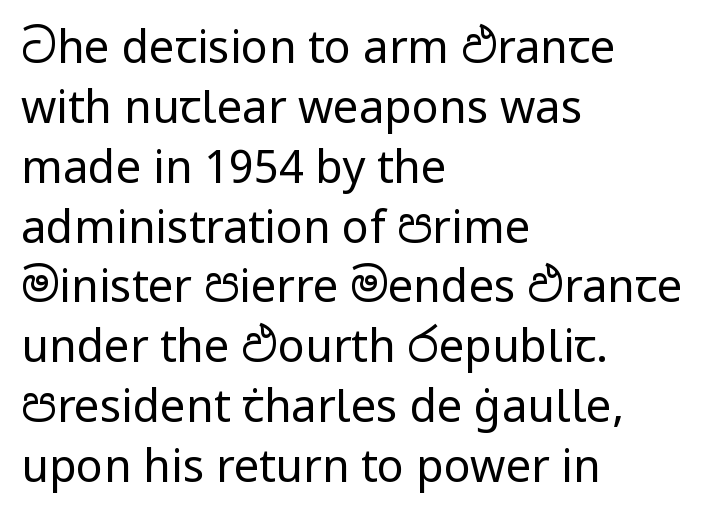
Is the stroke heavy? The answer is a plain regular-or-lighter. Plain, unruled lines of type. A normal amount of white space separates one row of letters from the next. When letters stand straight like this, we call the style roman or upright. Note the varied advance widths — an 'i' is clearly narrower than an 'm'. Line beginnings align vertically; line endings do not.
